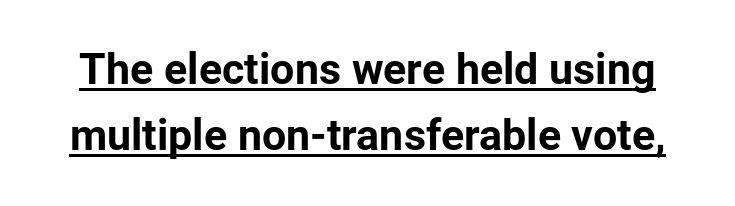
Each letter keeps its own natural width here, so spacing adapts to shape. Observe the ordinary spacing: letters are neighbours, not strangers. Italic: no, the glyphs are upright roman. This sample keeps an unexceptional amount of space between lines. Type style note: lacks serifs. Strong, thick strokes mark this as bold type.
